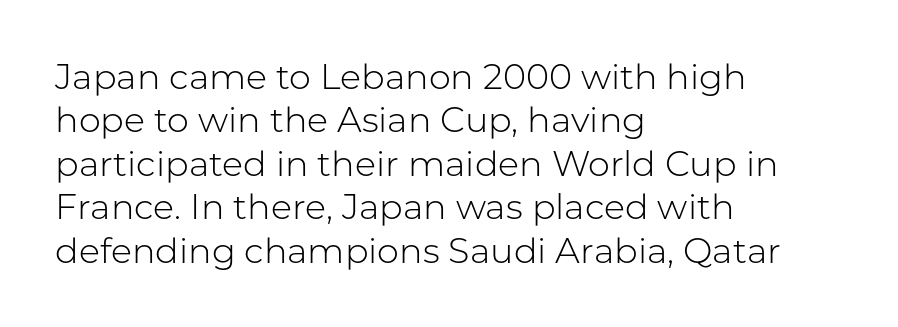
The image shows 35 px light sans-serif type, upright; set left-aligned, line spacing 1.24x, normal letter spacing, not underlined; low stroke contrast and a medium x-height.
